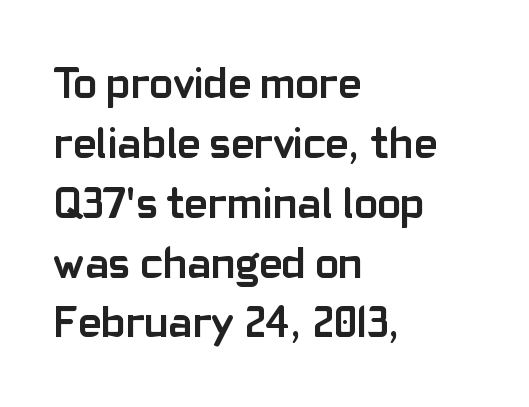
The image shows 44 px semibold sans-serif type, upright; set left-aligned, normal line spacing (1.36x), normal letter spacing, not underlined; low stroke contrast and a medium x-height.
